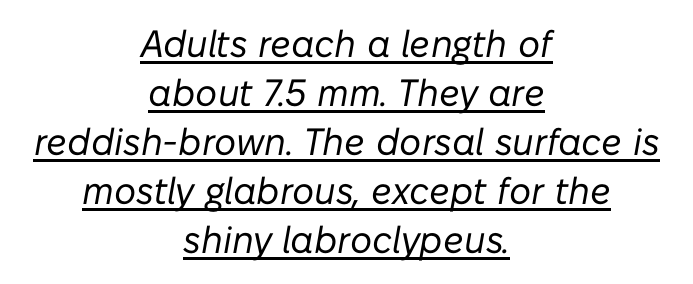
Q: Is the text bold? A: No.
Q: Is the text italic (slanted)? A: Yes, it leans right by about 10 degrees.
Q: Is the text underlined? A: Yes.
Q: How is the paragraph aligned? A: Centered.
Q: Is the spacing between letters normal or unusually wide? A: Normal.
Q: Is the spacing between lines tight, normal or loose? A: Normal.
Q: Width (condensed, normal, or wide)? A: Normal.
Q: Stroke contrast? A: Low.
Q: x-height? A: Medium.
Q: Monospaced? A: No.
